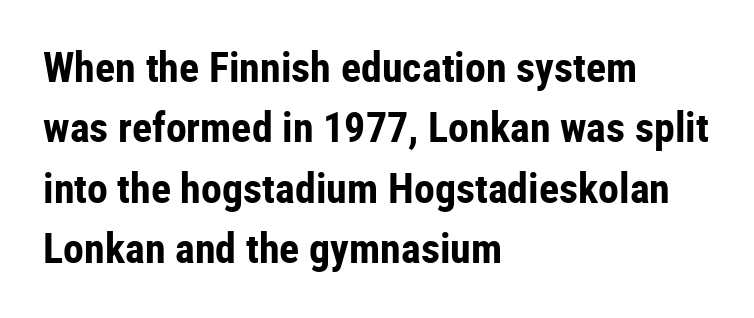
{"serif": "no", "italic": "no", "bold": "yes", "weight": "bold", "width": "condensed", "stroke_contrast": "low", "x_height": "medium", "monospaced": "no", "underline": "no", "align": "left", "line_spacing": "normal", "line_spacing_ratio": 1.44, "letter_spacing": "normal", "letter_spacing_em": 0.0, "glyph_px": 42}
